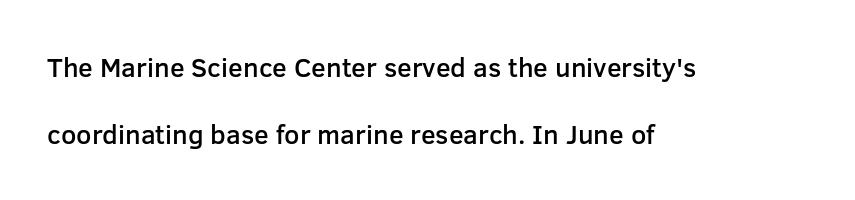
{"italic": "no", "bold": "semi", "underline": "no", "align": "left", "line_spacing": "loose", "line_spacing_ratio": 2.49, "letter_spacing": "normal", "letter_spacing_em": 0.0, "glyph_px": 27}
